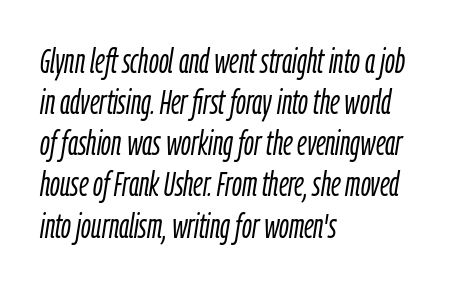
The weight would be labelled regular, book, light, or lighter still. Just letters on the line, the space beneath them empty. Short note: letters normally spaced. Would a proofreader flag this as italicized? Yes. Caption: multi-line text, flush left, ragged right.
